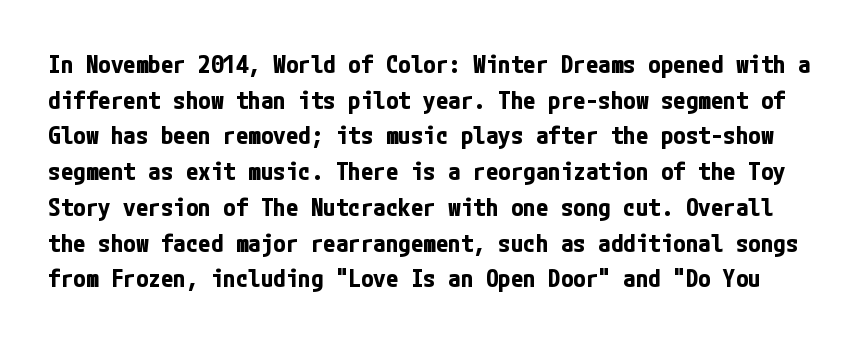
The image shows 25 px bold type, upright; set normal line spacing (1.43x), normal letter spacing, not underlined.
